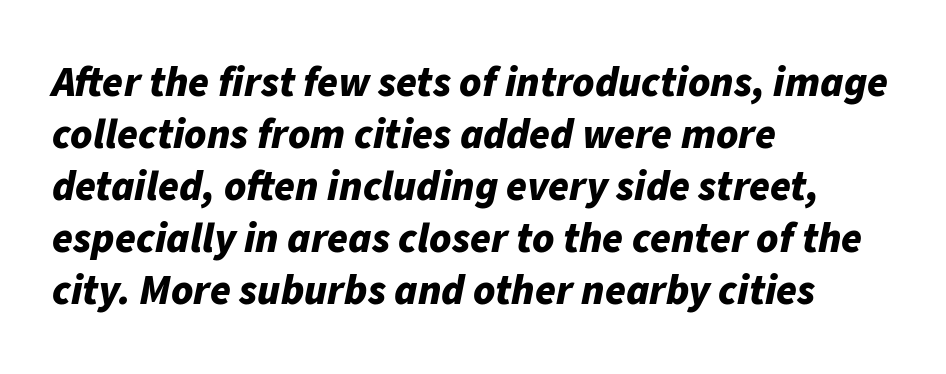
The image shows 42 px bold type, italic (leaning right); set left-aligned, line spacing 1.24x, normal letter spacing, not underlined; low stroke contrast and a medium x-height.
